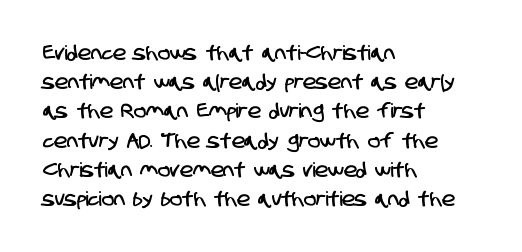
Each new line begins a customary step beneath the previous one. Compared with a centered layout, this one pins lines to the left instead. The face used here is rendered with its standard letterfit. A bare baseline throughout the passage.
